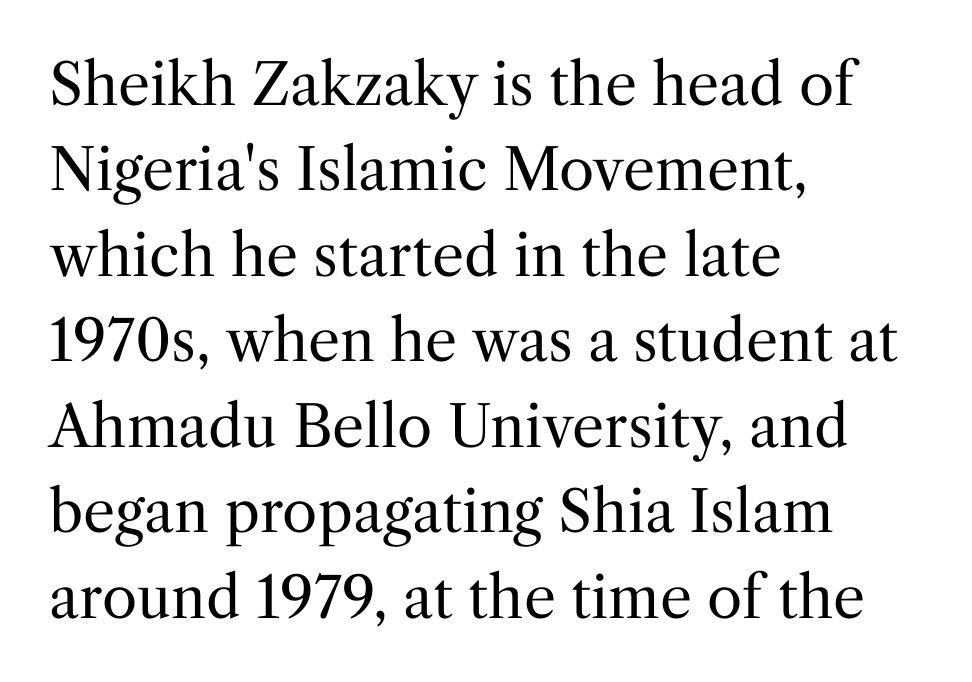
The image shows 57 px regular-weight serif type, upright; set left-aligned, normal line spacing (1.5x), normal letter spacing, not underlined; medium stroke contrast and a medium x-height.
